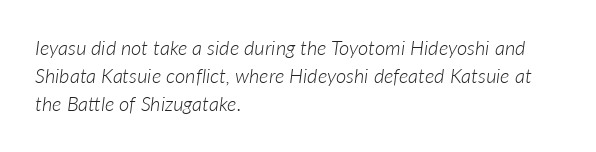
Slanted lettering throughout. The cut favours lightness, reaching ordinary text weight at its darkest. This rendering uses left alignment, leaving the right contour irregular. Baseline-to-baseline distance is the conventional proportion of letter height. Letter spacing: default.
